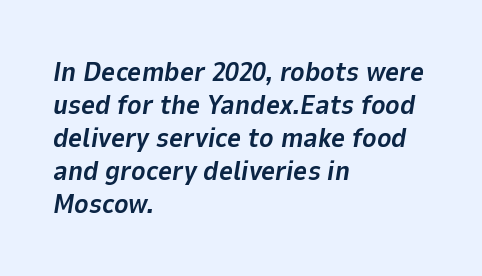
Q: Is the text bold? A: Yes.
Q: Is the text italic (slanted)? A: Yes, it leans right by about 9 degrees.
Q: Is the text underlined? A: No.
Q: How is the paragraph aligned? A: Left-aligned.
Q: Is the spacing between letters normal or unusually wide? A: Normal.
